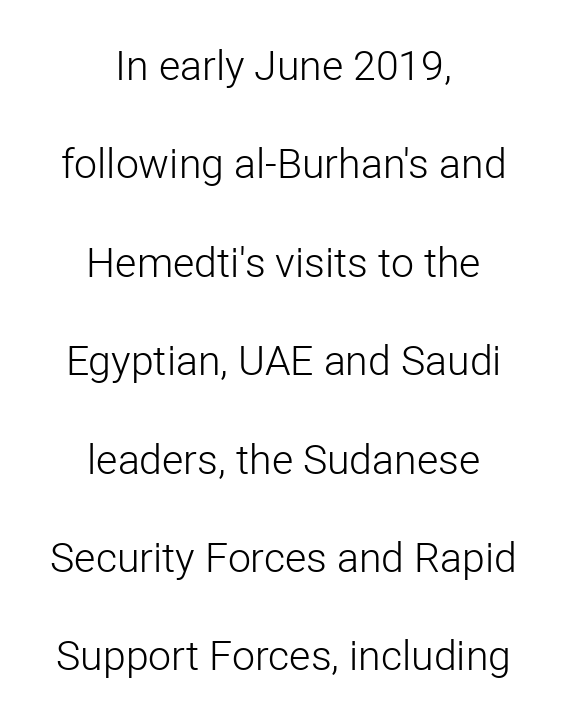
{"serif": "no", "italic": "no", "bold": "no", "weight": "light", "width": "normal", "stroke_contrast": "low", "x_height": "medium", "monospaced": "no", "underline": "no", "align": "center", "line_spacing": "loose", "line_spacing_ratio": 2.4, "letter_spacing": "normal", "letter_spacing_em": 0.0, "glyph_px": 41}
